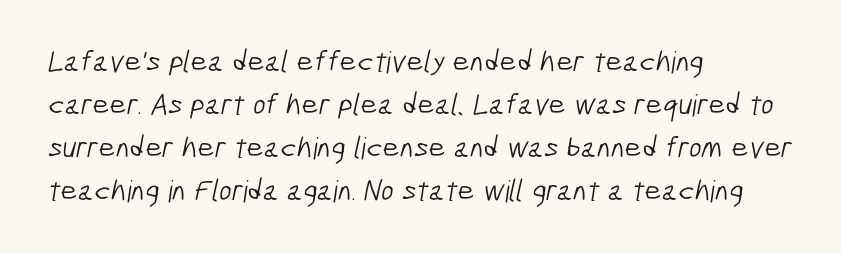
Q: Is the text bold? A: No.
Q: Is the typeface a serif or a sans-serif typeface? A: Sans-serif.
Q: Is the text underlined? A: No.
Q: How is the paragraph aligned? A: Left-aligned.
Q: Is the spacing between letters normal or unusually wide? A: Normal.
Q: Is the spacing between lines tight, normal or loose? A: Normal.
Q: Width (condensed, normal, or wide)? A: Condensed.
Q: Stroke contrast? A: Low.
Q: x-height? A: Medium.
Q: Monospaced? A: No.
